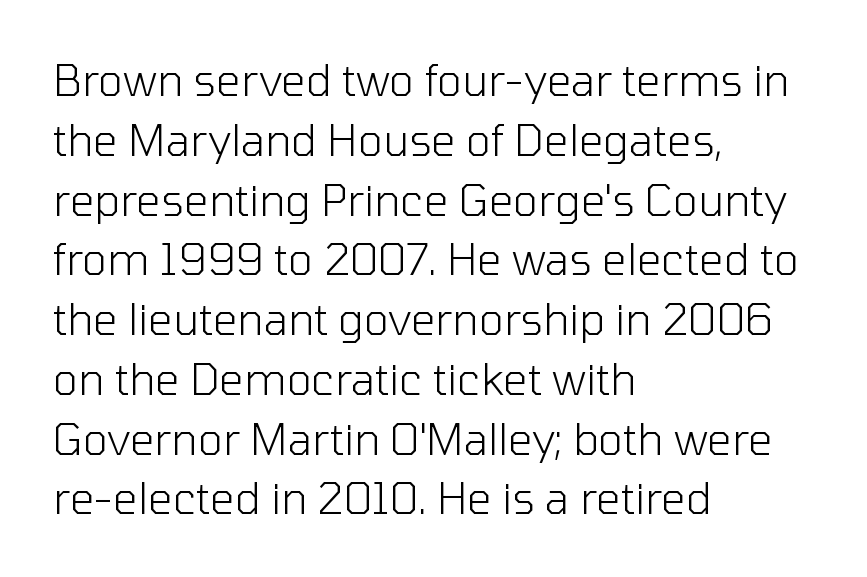
The image shows 43 px light sans-serif type, upright; set left-aligned, normal line spacing (1.39x), normal letter spacing, not underlined; low stroke contrast and a medium x-height.
